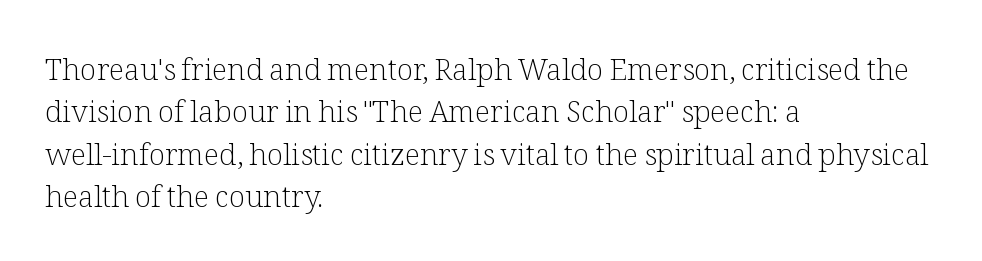
The image shows 30 px light serif type, upright; set left-aligned, normal line spacing (1.41x), normal letter spacing, not underlined; low stroke contrast and a medium x-height.
